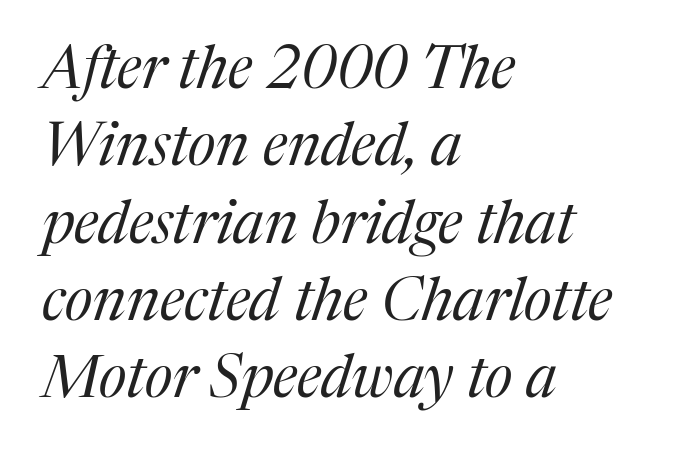
This rendering leaves character spacing at its baseline value. Stroke mass is kept to a normal reading level or below. Notice how descenders clear the ascenders below comfortably — that's standard leading. Style check: oblique. Spacing verdict: proportional, widths tailored to each character.
